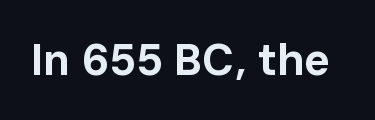
Q: Is the text bold? A: Yes.
Q: Is the text italic (slanted)? A: No, it is upright.
Q: Is the typeface a serif or a sans-serif typeface? A: Sans-serif.
Q: Is the text underlined? A: No.
Q: Is the spacing between letters normal or unusually wide? A: Normal.
Q: Width (condensed, normal, or wide)? A: Normal.
Q: Stroke contrast? A: Low.
Q: x-height? A: Medium.
Q: Monospaced? A: No.
